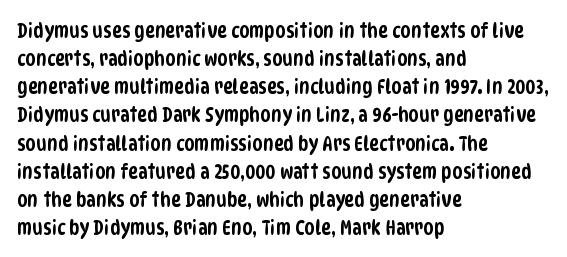
The image shows 21 px text type; set left-aligned, normal line spacing (1.34x), normal letter spacing, not underlined.
